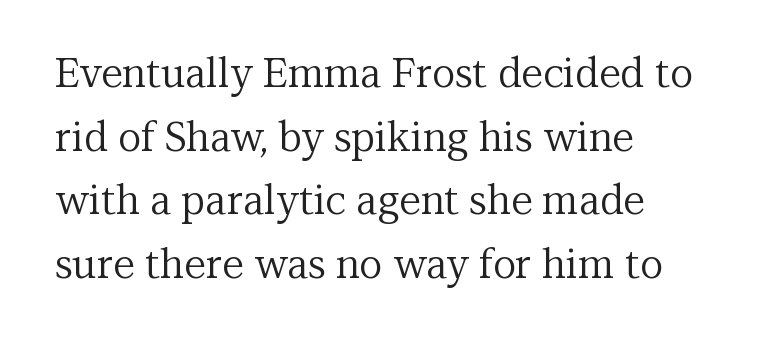
Q: Is the text bold? A: No.
Q: Is the text italic (slanted)? A: No, it is upright.
Q: Is the typeface a serif or a sans-serif typeface? A: Serif.
Q: Is the text underlined? A: No.
Q: How is the paragraph aligned? A: Left-aligned.
Q: Is the spacing between letters normal or unusually wide? A: Normal.
Q: Is the spacing between lines tight, normal or loose? A: Normal.
Q: Width (condensed, normal, or wide)? A: Normal.
Q: Stroke contrast? A: Medium.
Q: x-height? A: Medium.
Q: Monospaced? A: No.
